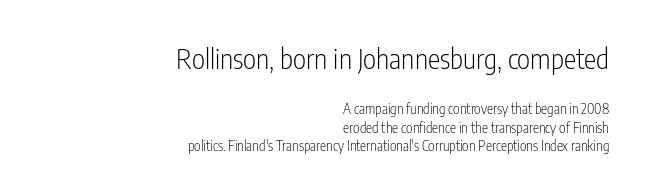
{"serif": "no", "italic": "no", "bold": "no", "weight": "light", "width": "condensed", "stroke_contrast": "low", "x_height": "medium", "monospaced": "no", "underline": "no", "align": "right", "line_spacing": "normal", "line_spacing_ratio": 1.32, "letter_spacing": "normal", "letter_spacing_em": 0.0, "larger_block": "first", "size_ratio": 2.0, "glyph_px": 28}
